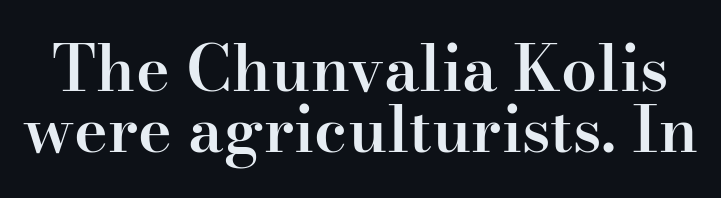
The image shows 64 px semibold serif type, upright; set tight line spacing (0.96x), normal letter spacing, not underlined; high stroke contrast and a small x-height.
